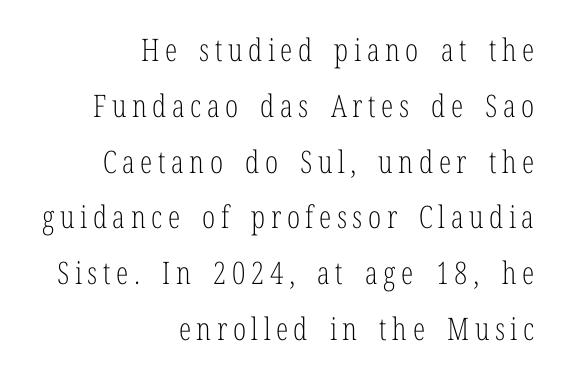
Q: Is the text bold? A: No.
Q: Is the text italic (slanted)? A: No, it is upright.
Q: Is the typeface a serif or a sans-serif typeface? A: Serif.
Q: Is the text underlined? A: No.
Q: How is the paragraph aligned? A: Right-aligned.
Q: Width (condensed, normal, or wide)? A: Condensed.
Q: Stroke contrast? A: Low.
Q: x-height? A: Medium.
Q: Monospaced? A: No.
